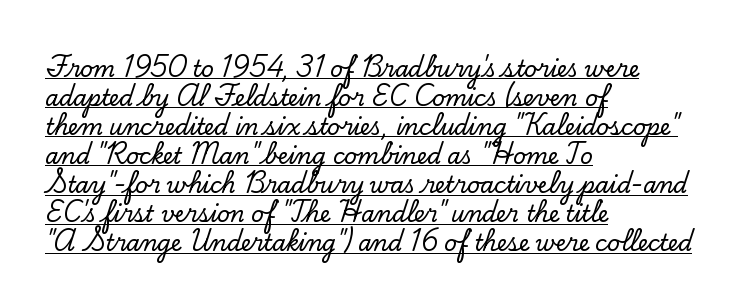
The gaps between neighbouring characters are ordinary and unremarkable. This sample carries an underscore along the baseline area. What's the leading like? Ordinary, nothing unusual. Which margin do the lines hug? The left one — the right edge is uneven.
